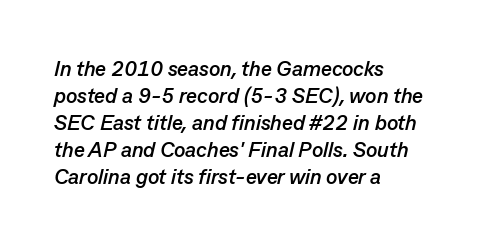
The image shows 21 px bold type, italic (leaning right); set left-aligned, normal line spacing (1.29x), normal letter spacing, not underlined.
